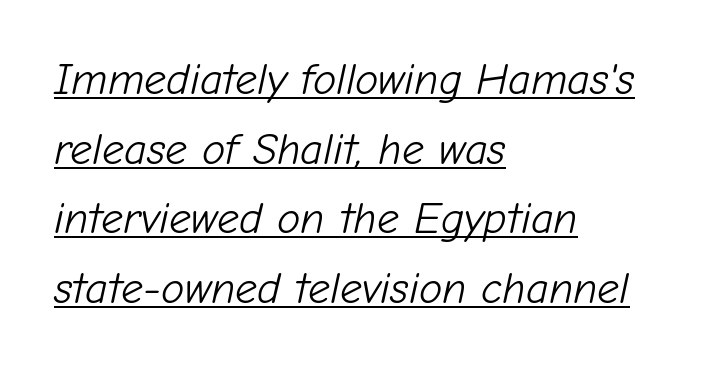
Horizontal bands of white between lines are of average thickness. The letters are slanted; this is an italic face. Spacing verdict: proportional, widths tailored to each character. Default kerning and tracking; the words read as compact shapes. Reading down the block, your eye returns to a fixed left position each line. The letters look calm and open, with moderate or lighter stems.
